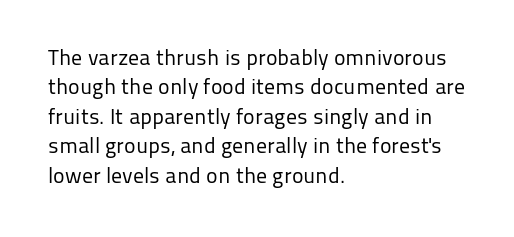
The image shows 22 px text type, upright; set left-aligned, normal line spacing (1.34x), normal letter spacing, not underlined.
